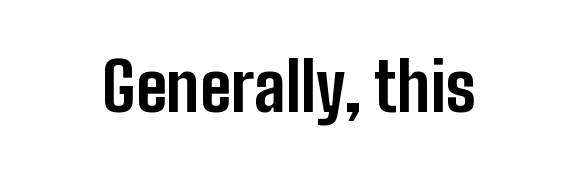
Q: Is the text bold? A: Yes.
Q: Is the text italic (slanted)? A: No, it is upright.
Q: Is the typeface a serif or a sans-serif typeface? A: Sans-serif.
Q: Is the text underlined? A: No.
Q: Is the spacing between letters normal or unusually wide? A: Normal.
Q: Width (condensed, normal, or wide)? A: Condensed.
Q: Stroke contrast? A: Low.
Q: x-height? A: Medium.
Q: Monospaced? A: No.
